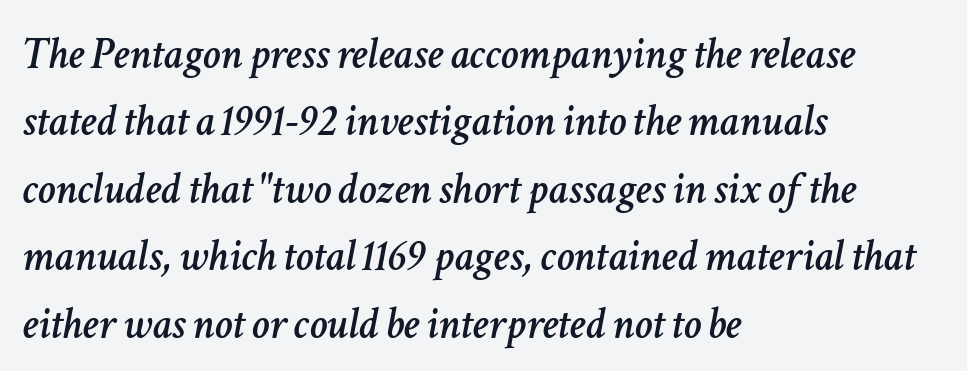
{"italic": "yes", "lean": "right", "slant_degrees": 11, "width": "normal", "stroke_contrast": "low", "x_height": "medium", "monospaced": "no", "underline": "no", "align": "left", "line_spacing": "normal", "line_spacing_ratio": 1.5, "letter_spacing": "normal", "letter_spacing_em": 0.0, "glyph_px": 45}
